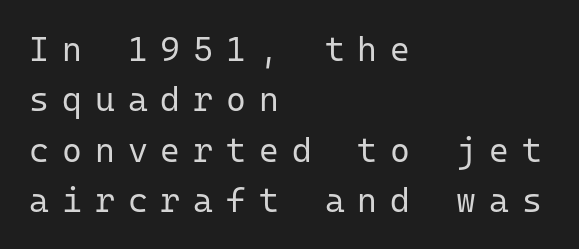
The image shows 34 px regular-weight sans-serif type, upright, monospaced; set left-aligned, normal line spacing (1.48x), unusually wide letter spacing (+0.38 em), not underlined; low stroke contrast and a medium x-height.
